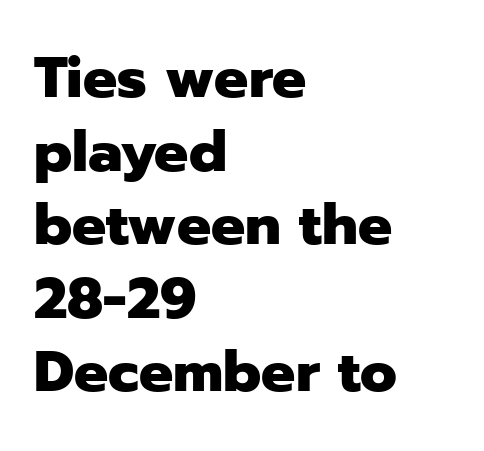
Q: Is the text bold? A: Yes.
Q: Is the text italic (slanted)? A: No, it is upright.
Q: Is the typeface a serif or a sans-serif typeface? A: Sans-serif.
Q: Is the text underlined? A: No.
Q: How is the paragraph aligned? A: Left-aligned.
Q: Is the spacing between letters normal or unusually wide? A: Normal.
Q: Is the spacing between lines tight, normal or loose? A: Normal.
Q: Width (condensed, normal, or wide)? A: Normal.
Q: Stroke contrast? A: Low.
Q: x-height? A: Medium.
Q: Monospaced? A: No.
